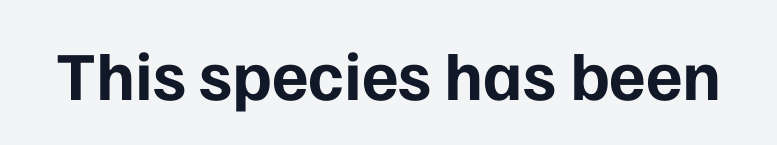
{"serif": "no", "italic": "no", "bold": "yes", "weight": "bold", "width": "normal", "stroke_contrast": "low", "x_height": "medium", "monospaced": "no", "underline": "no", "letter_spacing": "normal", "letter_spacing_em": 0.0, "glyph_px": 69}
